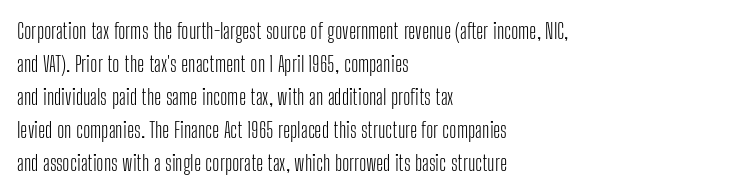
In terms of leading, this rendering sits right in the middle. Quick note: not italic, upright. Stems here are at most as thick as an everyday book face. Letter spacing: default.
